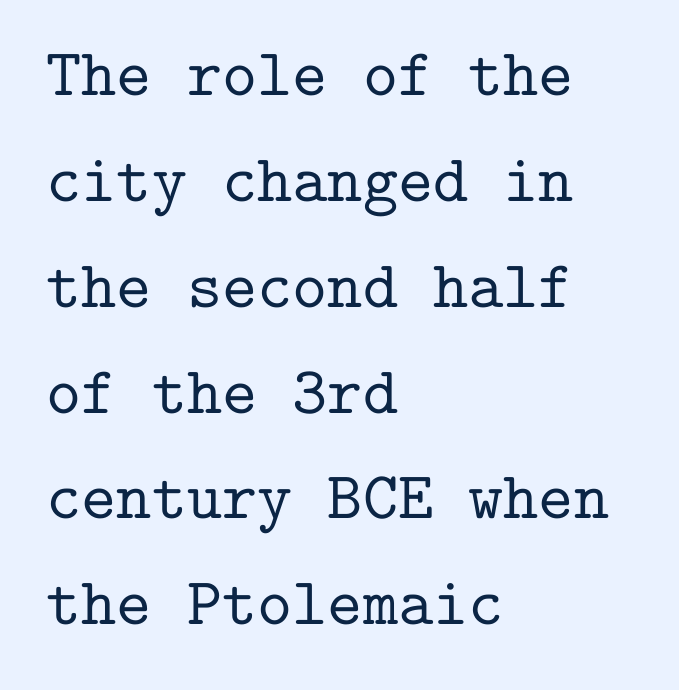
Q: Is the text italic (slanted)? A: No, it is upright.
Q: Is the typeface a serif or a sans-serif typeface? A: Serif.
Q: Is the text underlined? A: No.
Q: How is the paragraph aligned? A: Left-aligned.
Q: Is the spacing between letters normal or unusually wide? A: Normal.
Q: Is the spacing between lines tight, normal or loose? A: Normal.
Q: Width (condensed, normal, or wide)? A: Normal.
Q: Stroke contrast? A: Low.
Q: x-height? A: Medium.
Q: Monospaced? A: Yes.
